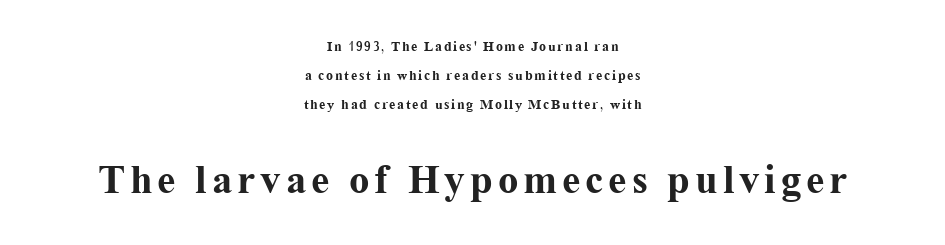
A typesetter would mark this as roman, not italic. Just letters on the line, the space beneath them empty. Serif or sans? Serif — the stroke terminals have little feet. The passage shown begins with its smaller block and ends with its larger one.
